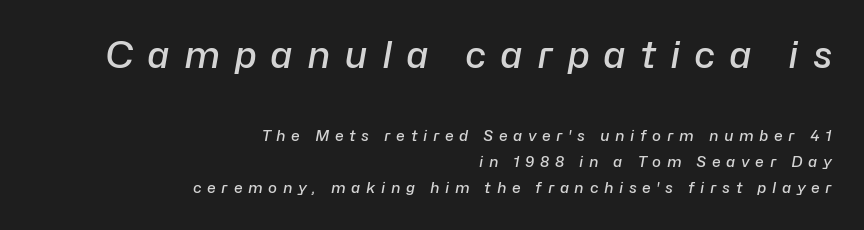
Q: Is the text bold? A: Semi-bold.
Q: Is the text italic (slanted)? A: Yes, it leans right by about 10 degrees.
Q: Is the text underlined? A: No.
Q: How is the paragraph aligned? A: Right-aligned.
Q: Is the spacing between letters normal or unusually wide? A: Unusually wide.
Q: Which block of text is set in a larger size, the first (top) or the second (bottom)? A: The first (top) one.
Q: Width (condensed, normal, or wide)? A: Normal.
Q: Stroke contrast? A: Low.
Q: x-height? A: Medium.
Q: Monospaced? A: No.
